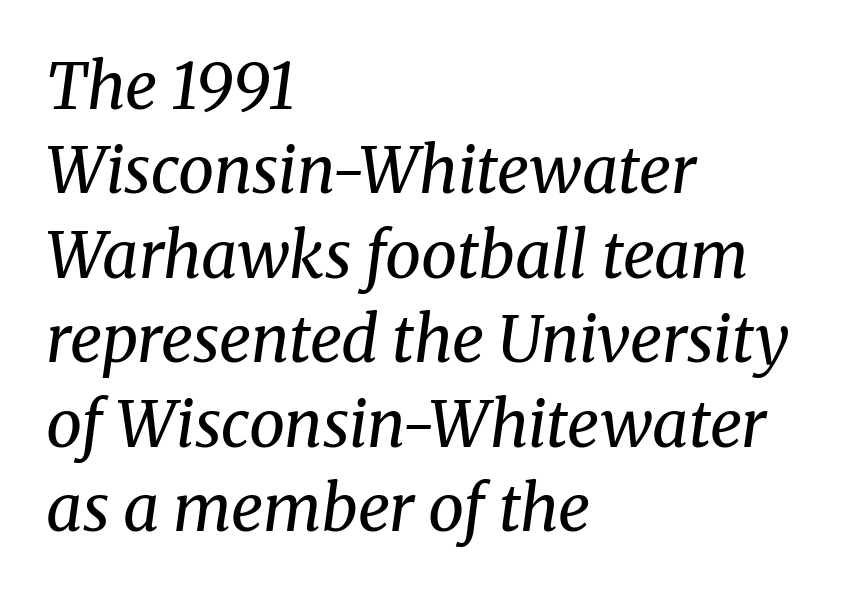
The image shows 64 px regular-weight serif type, italic (leaning right); set left-aligned, normal line spacing (1.32x), normal letter spacing, not underlined; medium stroke contrast and a medium x-height.
